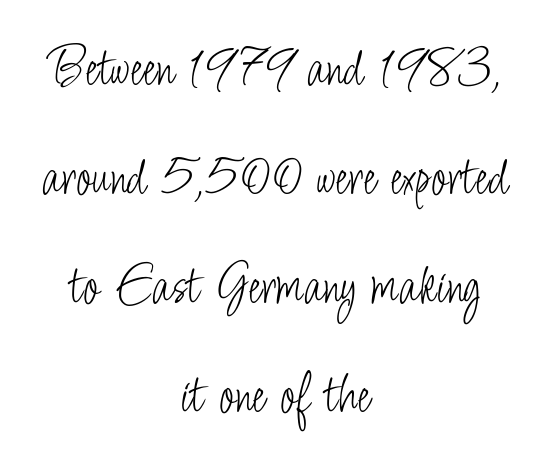
No extra ink here — the face is not bold. Tracking here is standard; glyphs follow each other at the usual distance. Classification — sans serif. The zone under the glyphs is completely vacant. The typesetter chose a symmetrical, centered arrangement here.
